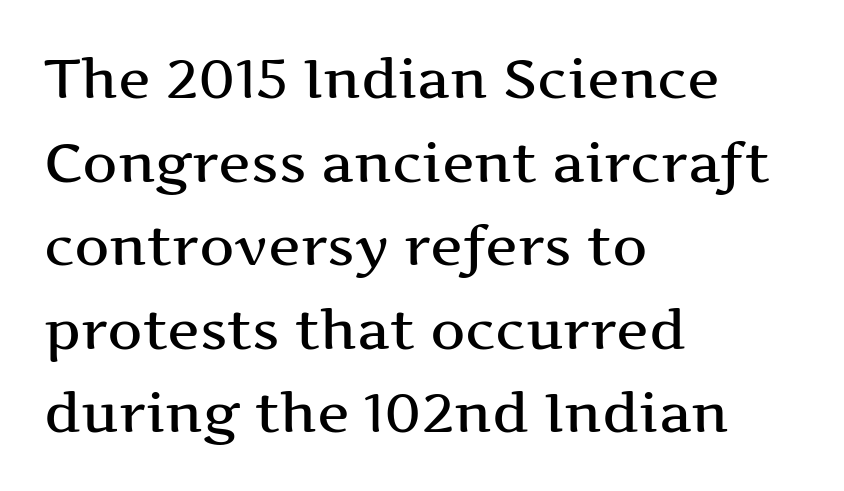
{"serif": "yes", "italic": "no", "width": "wide", "stroke_contrast": "medium", "x_height": "medium", "monospaced": "no", "underline": "no", "align": "left", "line_spacing": "normal", "line_spacing_ratio": 1.52, "letter_spacing": "normal", "letter_spacing_em": 0.0, "glyph_px": 55}
